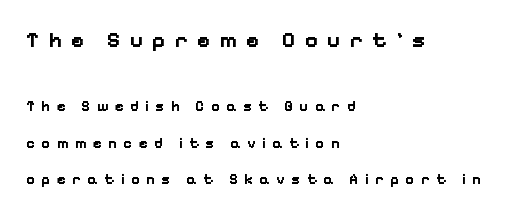
The image shows 22 px bold type, upright; set left-aligned, loose line spacing (2.43x), unusually wide letter spacing (+0.42 em), not underlined; the first (top) block is 1.47x larger.
